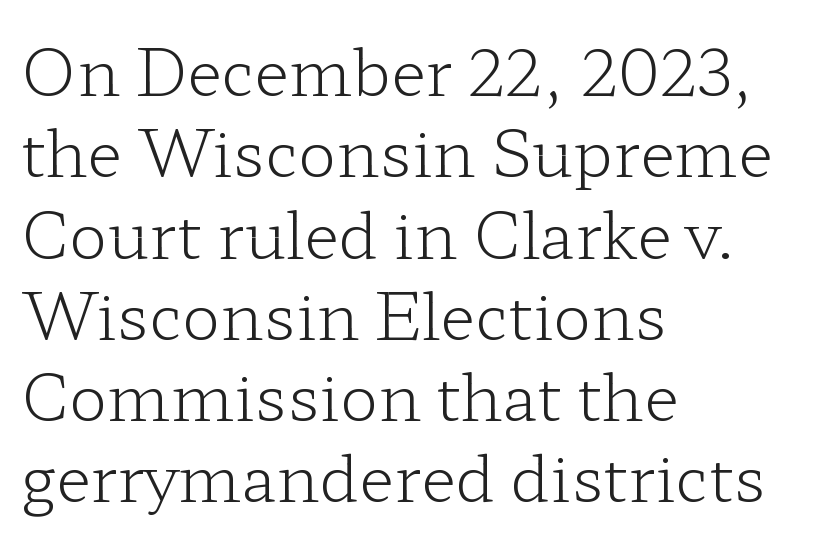
{"serif": "yes", "italic": "no", "bold": "no", "weight": "light", "width": "wide", "stroke_contrast": "low", "x_height": "medium", "monospaced": "no", "underline": "no", "align": "left", "line_spacing": "normal", "line_spacing_ratio": 1.27, "letter_spacing": "normal", "letter_spacing_em": 0.0, "glyph_px": 64}
